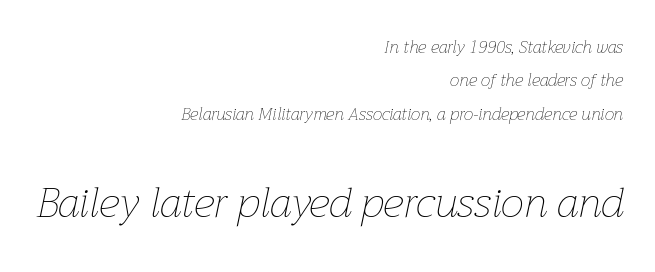
The image shows 42 px thin type, italic (leaning right); set right-aligned, loose line spacing (1.96x), normal letter spacing, not underlined; the second (bottom) block is 2.47x larger; low stroke contrast and a medium x-height.
